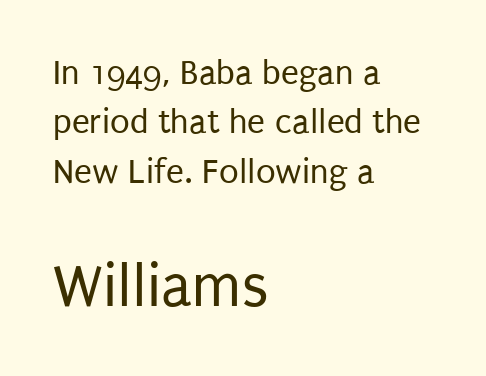
The image shows 63 px regular-weight, condensed sans-serif type, upright; set left-aligned, normal line spacing (1.37x), normal letter spacing, not underlined; the second (bottom) block is 1.75x larger; low stroke contrast and a large x-height.
